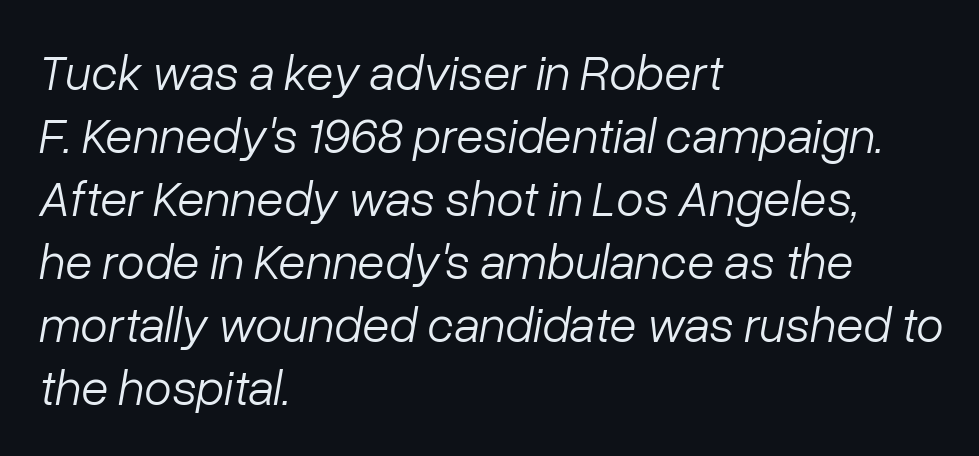
Ink coverage per letter is moderate at most. Line beginnings align vertically; line endings do not. This sample has the flowing, uneven cadence of proportional lettering. This is oblique type, the kind used for emphasis or titles. Anything drawn beneath the words? Only blank space. The type is set solid horizontally, with unmodified tracking.
